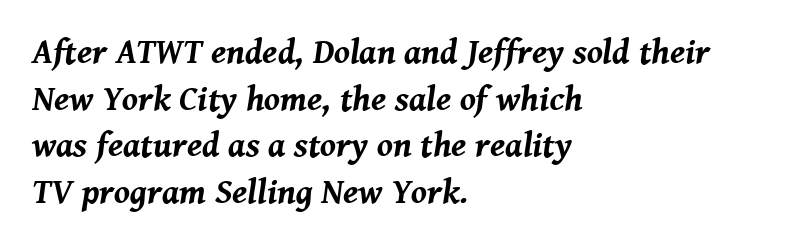
The image shows 35 px bold type, italic (leaning right); set left-aligned, normal line spacing (1.33x), normal letter spacing, not underlined; medium stroke contrast and a medium x-height.
